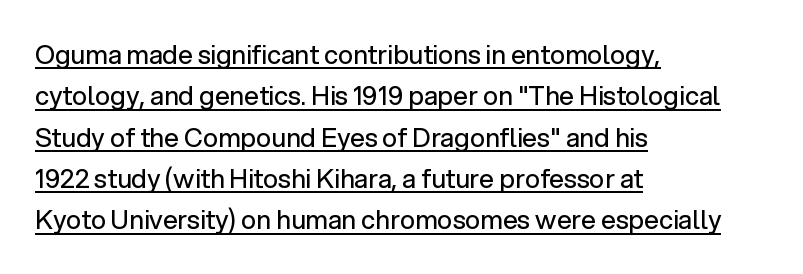
Observe the ordinary spacing: letters are neighbours, not strangers. Caption: multi-line text, flush left, ragged right. The leading is moderate, giving the passage an even texture. Upright lettering throughout. Underline: present.
